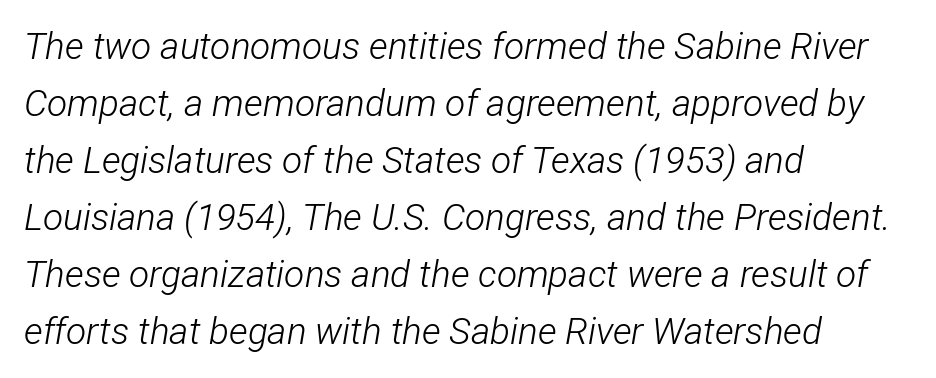
The image shows 37 px light, condensed type, italic (leaning right); set left-aligned, normal line spacing (1.54x), normal letter spacing, not underlined; low stroke contrast and a medium x-height.
